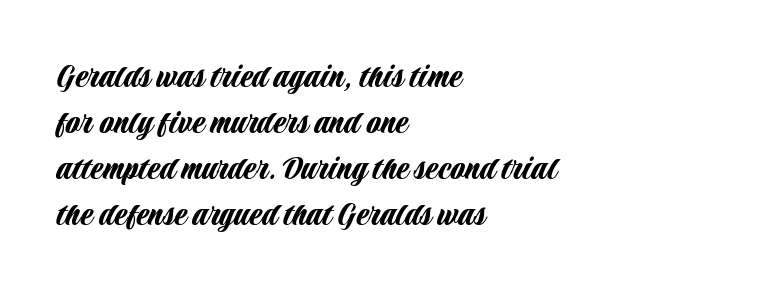
The image shows 37 px condensed sans-serif type; set left-aligned, line spacing 1.24x, normal letter spacing, not underlined; low stroke contrast and a large x-height.
